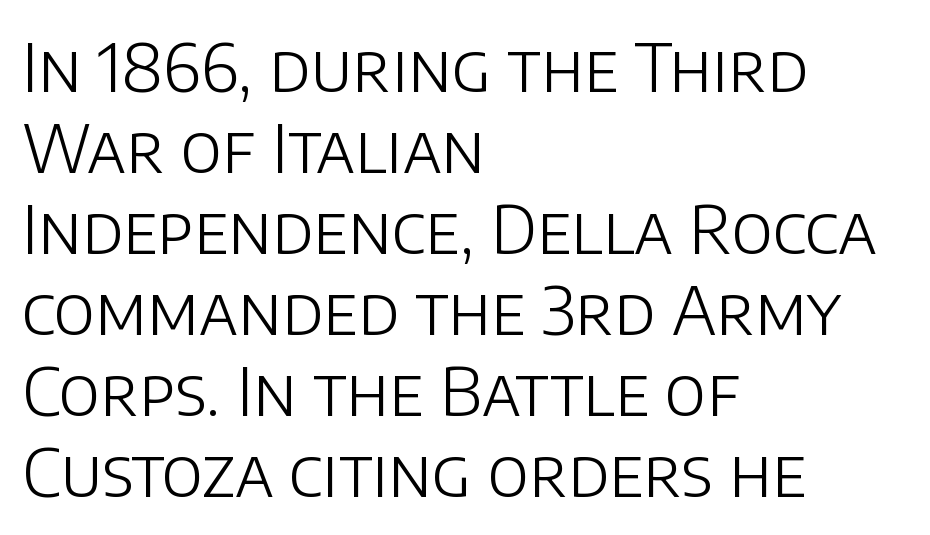
The image shows 67 px light sans-serif type, upright; set left-aligned, line spacing 1.21x, normal letter spacing, not underlined; low stroke contrast and a large x-height.
